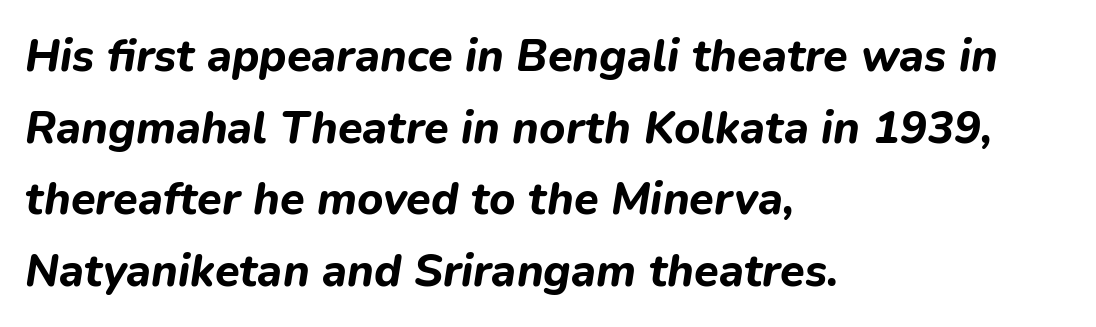
Q: Is the text bold? A: Yes.
Q: Is the text italic (slanted)? A: Yes, it leans right by about 9 degrees.
Q: Is the text underlined? A: No.
Q: How is the paragraph aligned? A: Left-aligned.
Q: Is the spacing between letters normal or unusually wide? A: Normal.
Q: Is the spacing between lines tight, normal or loose? A: Normal.
Q: Width (condensed, normal, or wide)? A: Normal.
Q: Stroke contrast? A: Low.
Q: x-height? A: Medium.
Q: Monospaced? A: No.
